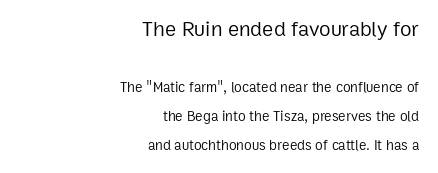
Every character sits straight up, as roman type does. Whoever set this chose breathing room over compactness in the vertical rhythm. Each stroke keeps to a modest, everyday thickness or less. The lines are quadded right. Here the glyphs are tracked normally, forming tight word shapes. Any mark beneath the type? The region is blank.
